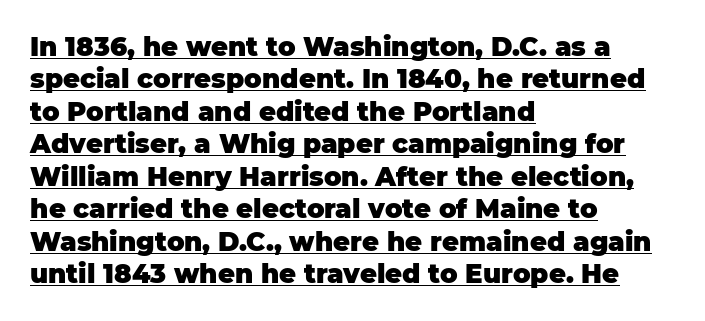
Each word holds together tightly as a unit, with standard inter-letter gaps. Whoever set this chose a conventional vertical rhythm. Heft: maximum for text — a bold. No italicization has been applied; the sample stays upright.
